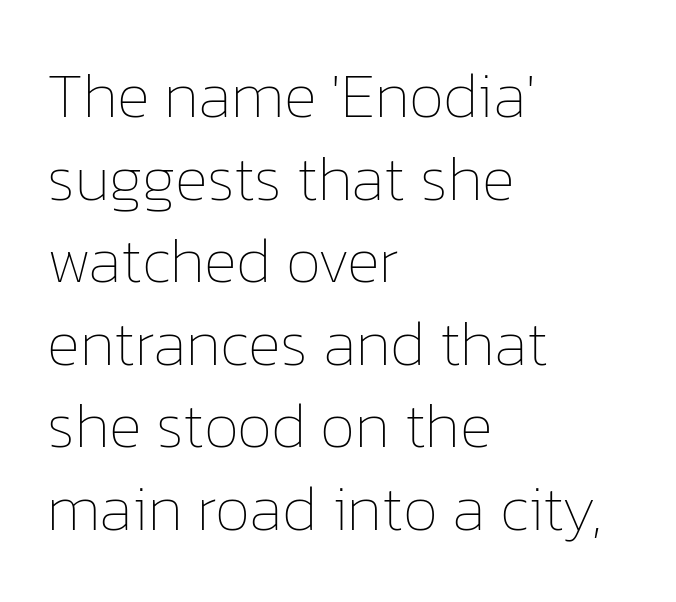
{"italic": "no", "bold": "no", "weight": "thin", "width": "normal", "stroke_contrast": "low", "x_height": "medium", "monospaced": "no", "underline": "no", "align": "left", "line_spacing": "normal", "line_spacing_ratio": 1.31, "letter_spacing": "normal", "letter_spacing_em": 0.0, "glyph_px": 63}
